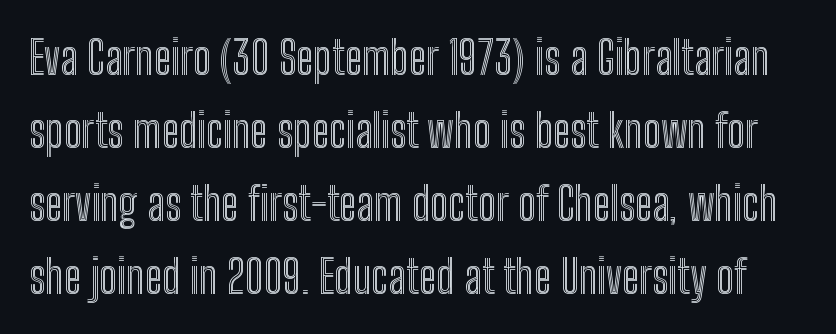
{"italic": "no", "width": "condensed", "x_height": "medium", "monospaced": "no", "underline": "no", "line_spacing": "normal", "line_spacing_ratio": 1.59, "letter_spacing": "normal", "letter_spacing_em": 0.0, "glyph_px": 46}
